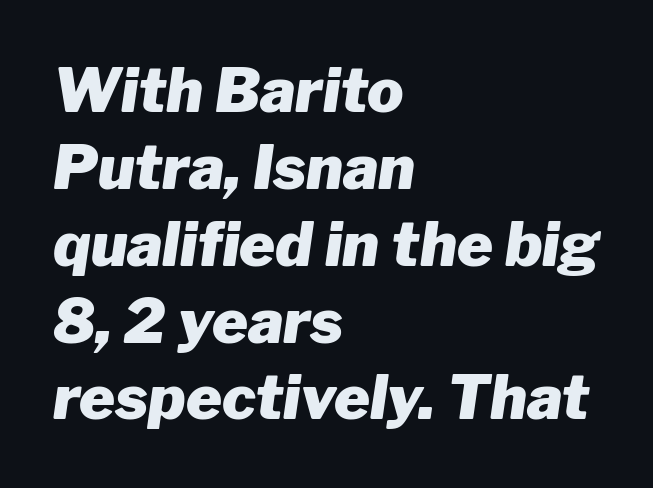
The image shows 61 px heavy type, italic (leaning right); set left-aligned, normal line spacing (1.26x), normal letter spacing, not underlined; low stroke contrast and a medium x-height.
